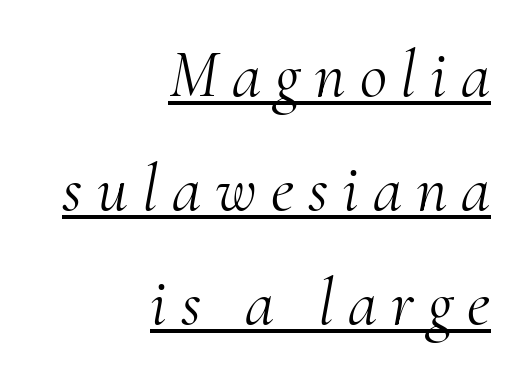
Observe the serifs anchoring each vertical stroke in this sample. The font sits on the lighter half of the weight spectrum, regular included. The block of text has a typical density, with ordinary space between rows. The words here are underlined.
